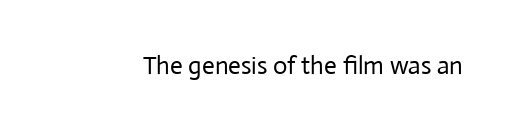
The image shows 25 px text type, upright; set normal letter spacing, not underlined.
